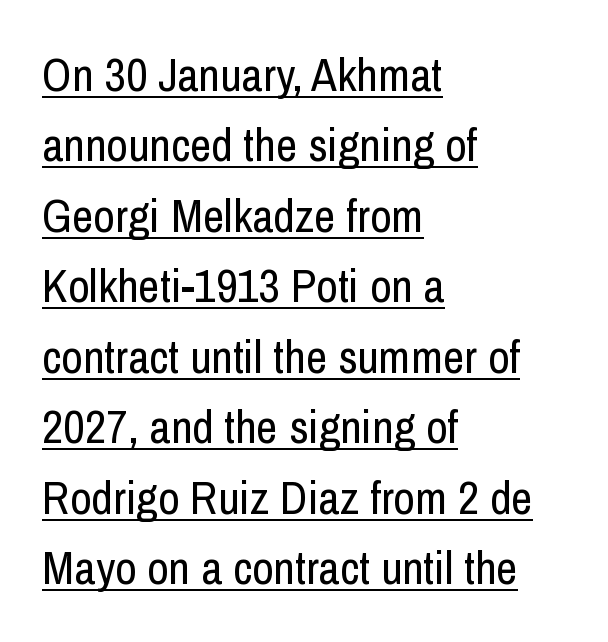
Q: Is the text bold? A: No.
Q: Is the text italic (slanted)? A: No, it is upright.
Q: Is the typeface a serif or a sans-serif typeface? A: Sans-serif.
Q: Is the text underlined? A: Yes.
Q: How is the paragraph aligned? A: Left-aligned.
Q: Is the spacing between letters normal or unusually wide? A: Normal.
Q: Is the spacing between lines tight, normal or loose? A: Normal.
Q: Width (condensed, normal, or wide)? A: Condensed.
Q: Stroke contrast? A: Low.
Q: x-height? A: Medium.
Q: Monospaced? A: No.
